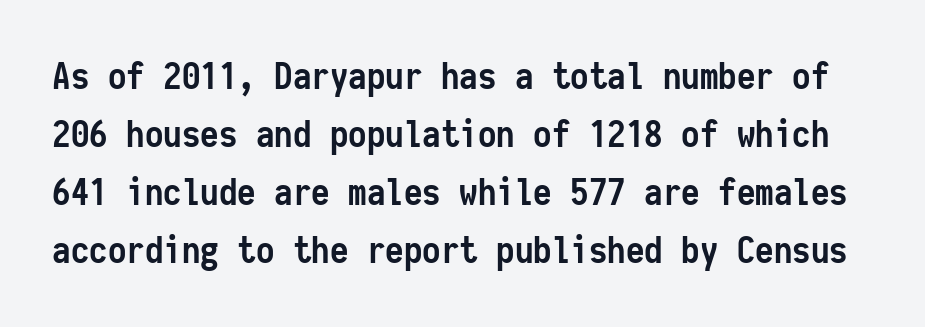
Q: Is the text bold? A: Yes.
Q: Is the text italic (slanted)? A: No, it is upright.
Q: Is the typeface a serif or a sans-serif typeface? A: Sans-serif.
Q: Is the text underlined? A: No.
Q: Is the spacing between letters normal or unusually wide? A: Normal.
Q: Is the spacing between lines tight, normal or loose? A: Normal.
Q: Width (condensed, normal, or wide)? A: Condensed.
Q: Stroke contrast? A: Low.
Q: x-height? A: Medium.
Q: Monospaced? A: Yes.
